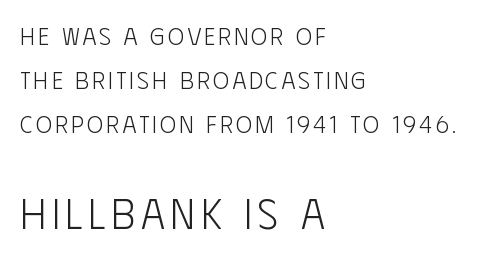
Two sizes are in play, and the larger belongs to the second block. The type sits square on the baseline with zero lean. Think standard paragraph weight, or any step lighter than that. The glyphs in this specimen are sans serif. Is this a fixed-width face? No — the glyphs have proportional, varying widths. Line starts are locked; line ends wander.
